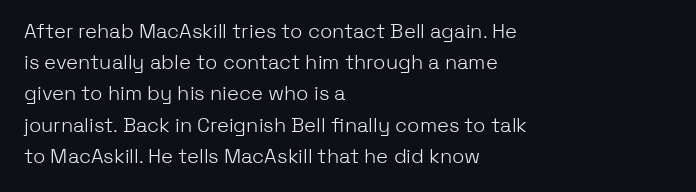
Q: Is the text bold? A: No.
Q: Is the text italic (slanted)? A: No, it is upright.
Q: Is the text underlined? A: No.
Q: How is the paragraph aligned? A: Left-aligned.
Q: Is the spacing between letters normal or unusually wide? A: Normal.
Q: Is the spacing between lines tight, normal or loose? A: Normal.
